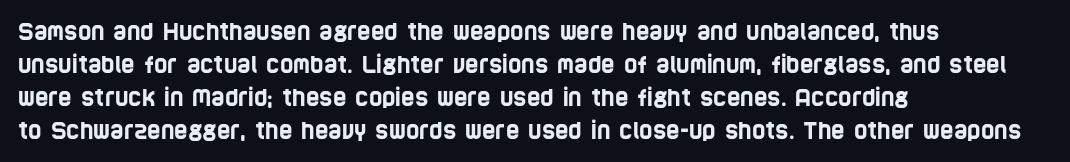
The image shows 23 px text type; set left-aligned, normal line spacing (1.43x), normal letter spacing, not underlined.
